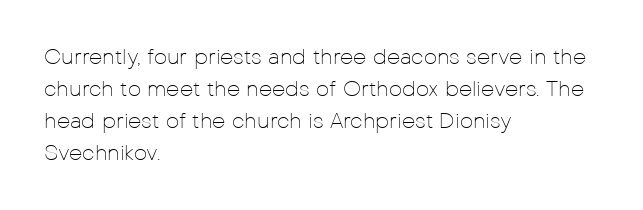
Vertical strokes here are truly vertical. The paragraph has a hard left edge and a soft right edge. The rendering uses a moderate line-height, typical for paragraphs. The cut favours lightness, reaching ordinary text weight at its darkest.
